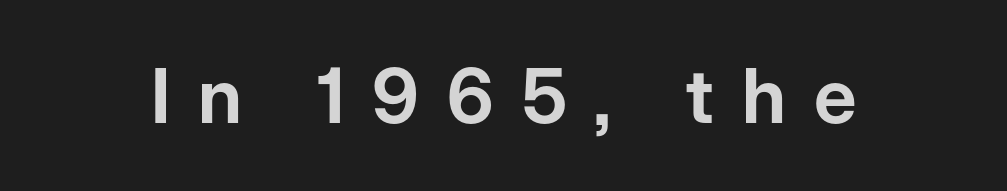
Note the varied advance widths — an 'i' is clearly narrower than an 'm'. Rendered with straight, roman letterforms. Tracking here is generous; glyphs stand well apart from one another. Nope, no serifs anywhere on these letters. The words here are not underlined.
